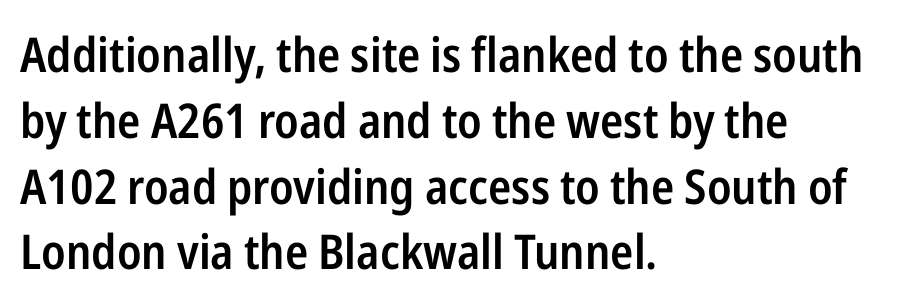
The image shows 48 px semibold, condensed sans-serif type, upright; set left-aligned, normal line spacing (1.37x), normal letter spacing, not underlined; low stroke contrast and a medium x-height.
